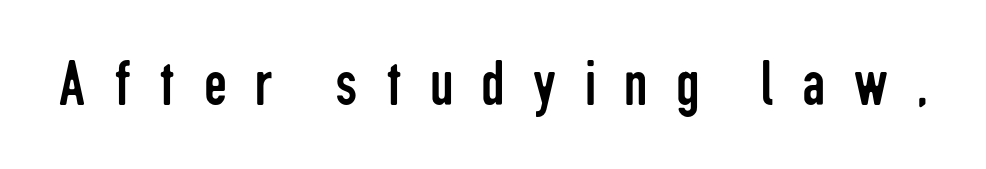
Q: Is the text bold? A: No.
Q: Is the text italic (slanted)? A: No, it is upright.
Q: Is the typeface a serif or a sans-serif typeface? A: Sans-serif.
Q: Is the text underlined? A: No.
Q: Is the spacing between letters normal or unusually wide? A: Unusually wide.
Q: Width (condensed, normal, or wide)? A: Condensed.
Q: Stroke contrast? A: Low.
Q: x-height? A: Medium.
Q: Monospaced? A: No.
